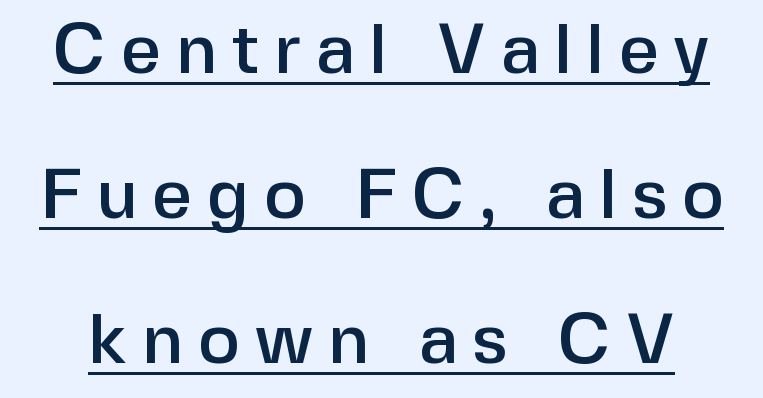
Q: Is the text italic (slanted)? A: No, it is upright.
Q: Is the typeface a serif or a sans-serif typeface? A: Sans-serif.
Q: Is the text underlined? A: Yes.
Q: Is the spacing between letters normal or unusually wide? A: Unusually wide.
Q: Is the spacing between lines tight, normal or loose? A: Loose.
Q: Width (condensed, normal, or wide)? A: Normal.
Q: Stroke contrast? A: Low.
Q: x-height? A: Medium.
Q: Monospaced? A: No.
